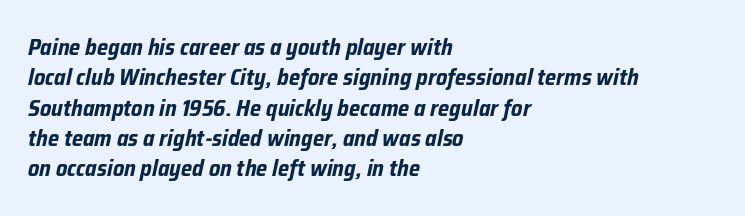
Q: Is the text bold? A: Yes.
Q: Is the text italic (slanted)? A: Yes, it leans right by about 12 degrees.
Q: Is the text underlined? A: No.
Q: How is the paragraph aligned? A: Left-aligned.
Q: Is the spacing between letters normal or unusually wide? A: Normal.
Q: Is the spacing between lines tight, normal or loose? A: Normal.
